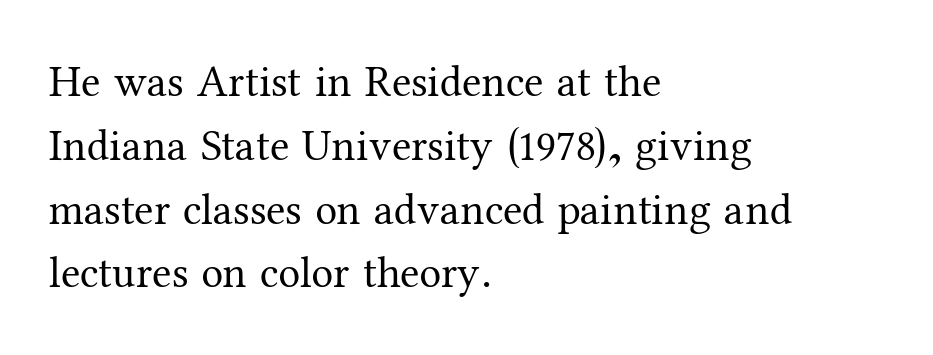
{"serif": "yes", "italic": "no", "bold": "no", "weight": "regular", "width": "normal", "stroke_contrast": "medium", "x_height": "medium", "monospaced": "no", "underline": "no", "align": "left", "line_spacing": "normal", "line_spacing_ratio": 1.45, "letter_spacing": "normal", "letter_spacing_em": 0.0, "glyph_px": 44}
